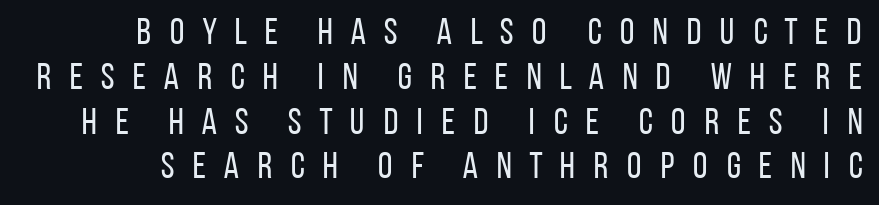
{"serif": "no", "italic": "no", "bold": "no", "weight": "regular", "width": "condensed", "stroke_contrast": "low", "x_height": "large", "monospaced": "no", "underline": "no", "line_spacing_ratio": 1.21, "letter_spacing": "wide", "letter_spacing_em": 0.43, "glyph_px": 37}
